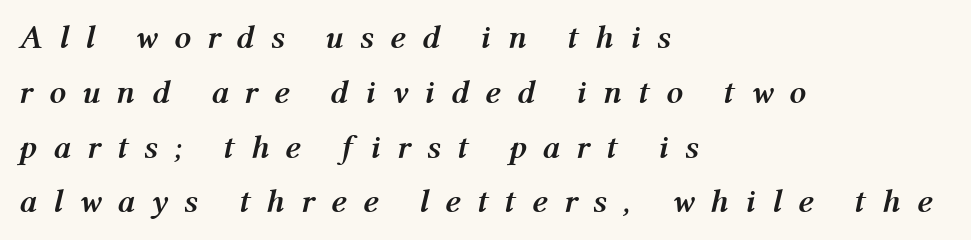
Q: Is the text bold? A: Yes.
Q: Is the text italic (slanted)? A: Yes, it leans right by about 12 degrees.
Q: Is the text underlined? A: No.
Q: How is the paragraph aligned? A: Left-aligned.
Q: Is the spacing between letters normal or unusually wide? A: Unusually wide.
Q: Is the spacing between lines tight, normal or loose? A: Normal.
Q: Width (condensed, normal, or wide)? A: Normal.
Q: Stroke contrast? A: Medium.
Q: x-height? A: Medium.
Q: Monospaced? A: No.
